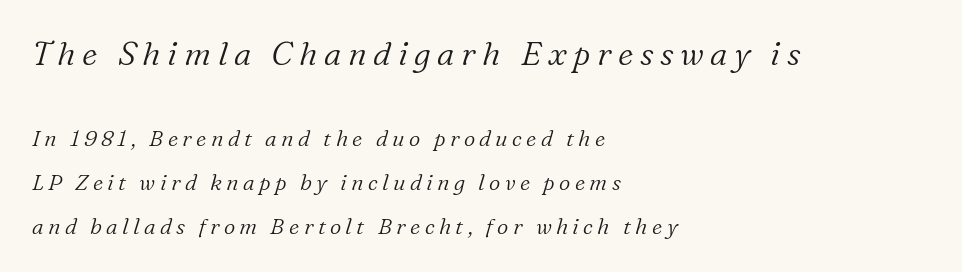
The compositor pushed each line to the left boundary. Nobody drew a line under any word here. Regarding serifs, this sample has them. The glyphs look as if they've been sheared to an angle.
